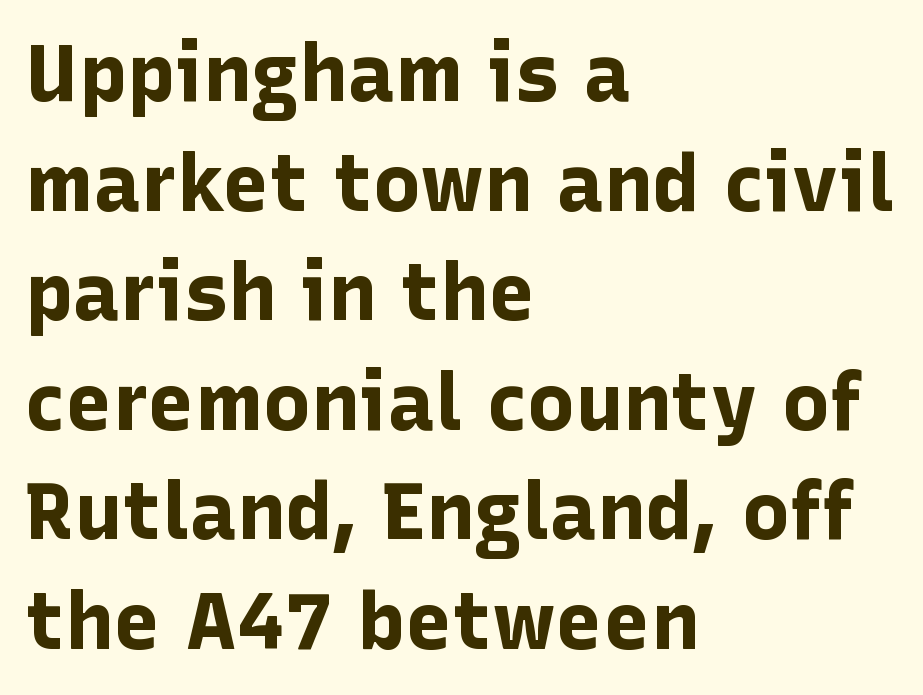
Q: Is the text bold? A: Yes.
Q: Is the text italic (slanted)? A: No, it is upright.
Q: Is the typeface a serif or a sans-serif typeface? A: Sans-serif.
Q: Is the text underlined? A: No.
Q: How is the paragraph aligned? A: Left-aligned.
Q: Is the spacing between letters normal or unusually wide? A: Normal.
Q: Is the spacing between lines tight, normal or loose? A: Normal.
Q: Width (condensed, normal, or wide)? A: Normal.
Q: Stroke contrast? A: Low.
Q: x-height? A: Medium.
Q: Monospaced? A: No.
